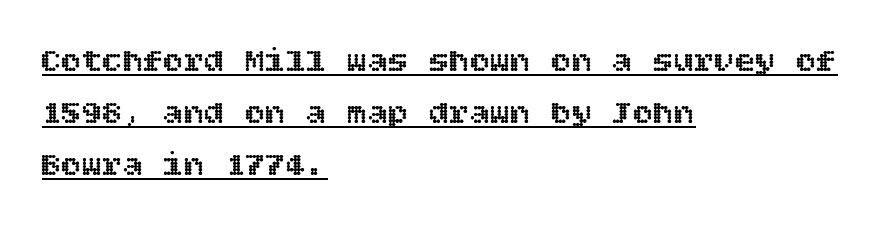
{"italic": "no", "width": "normal", "x_height": "large", "underline": "yes", "align": "left", "line_spacing": "normal", "line_spacing_ratio": 1.53, "letter_spacing": "normal", "letter_spacing_em": 0.0, "glyph_px": 34}
